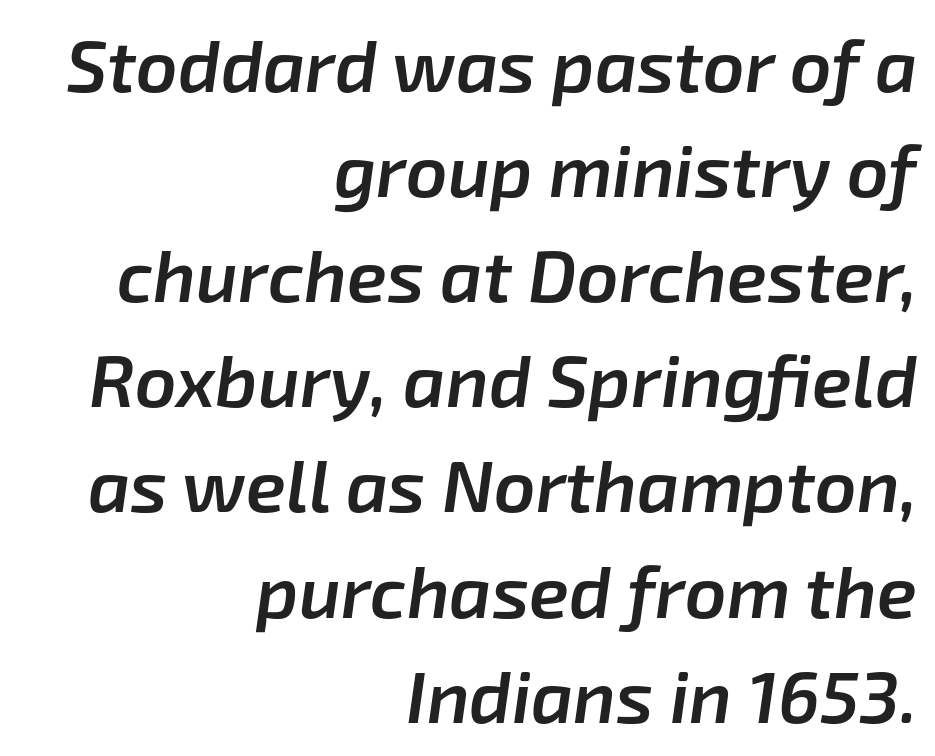
Q: Is the text bold? A: Semi-bold.
Q: Is the text italic (slanted)? A: Yes, it leans right by about 8 degrees.
Q: Is the text underlined? A: No.
Q: How is the paragraph aligned? A: Right-aligned.
Q: Is the spacing between letters normal or unusually wide? A: Normal.
Q: Is the spacing between lines tight, normal or loose? A: Normal.
Q: Width (condensed, normal, or wide)? A: Normal.
Q: Stroke contrast? A: Low.
Q: x-height? A: Medium.
Q: Monospaced? A: No.
